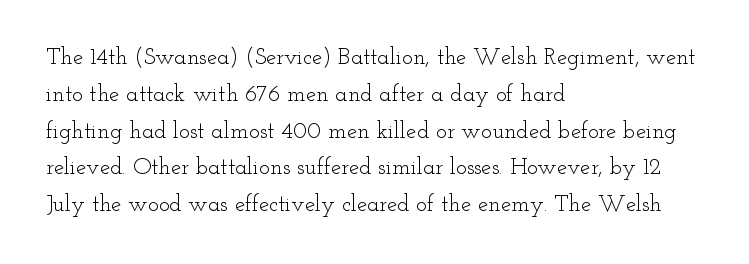
{"italic": "no", "bold": "no", "underline": "no", "align": "left", "line_spacing": "normal", "line_spacing_ratio": 1.6, "letter_spacing": "normal", "letter_spacing_em": 0.0, "glyph_px": 23}
